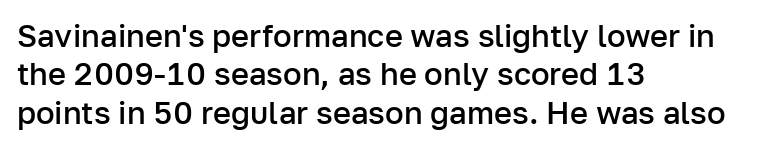
The image shows 31 px semibold sans-serif type, upright; set left-aligned, line spacing 1.24x, normal letter spacing, not underlined; low stroke contrast and a medium x-height.
